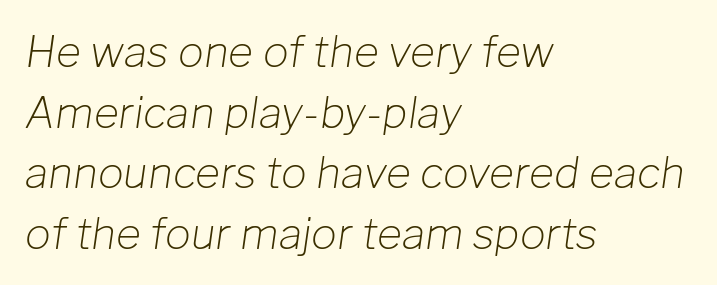
Observe the ordinary spacing: letters are neighbours, not strangers. The font sits on the lighter half of the weight spectrum, regular included. The glyphs look as if they've been sheared to an angle. Spacing verdict: proportional, widths tailored to each character. Teacher's note: observe the even left margin — that is flush-left alignment.
